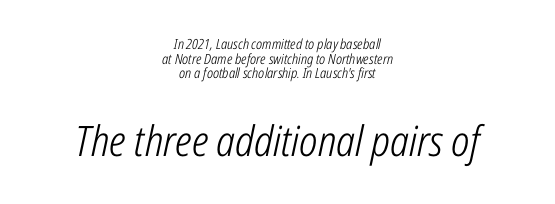
The image shows 42 px light, condensed type, italic (leaning right); set centered, tight line spacing (1.04x), normal letter spacing, not underlined; the second (bottom) block is 3.0x larger; low stroke contrast and a medium x-height.
